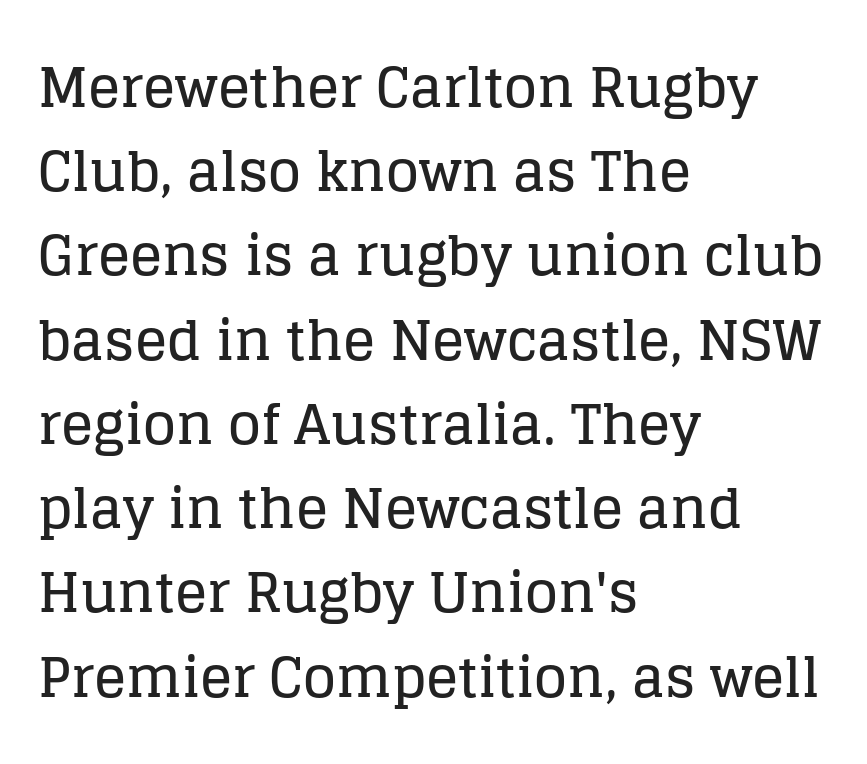
The image shows 54 px serif type, upright; set left-aligned, normal line spacing (1.56x), normal letter spacing, not underlined; low stroke contrast and a large x-height.
